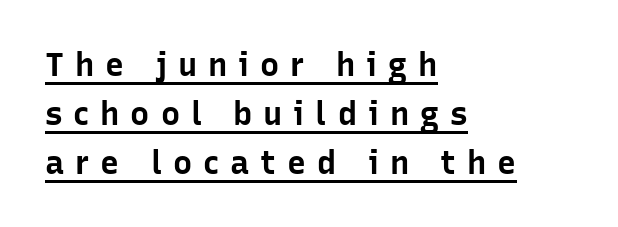
Q: Is the text bold? A: Yes.
Q: Is the text italic (slanted)? A: No, it is upright.
Q: Is the typeface a serif or a sans-serif typeface? A: Sans-serif.
Q: Is the text underlined? A: Yes.
Q: How is the paragraph aligned? A: Left-aligned.
Q: Is the spacing between letters normal or unusually wide? A: Unusually wide.
Q: Is the spacing between lines tight, normal or loose? A: Normal.
Q: Width (condensed, normal, or wide)? A: Normal.
Q: Stroke contrast? A: Low.
Q: x-height? A: Medium.
Q: Monospaced? A: No.
